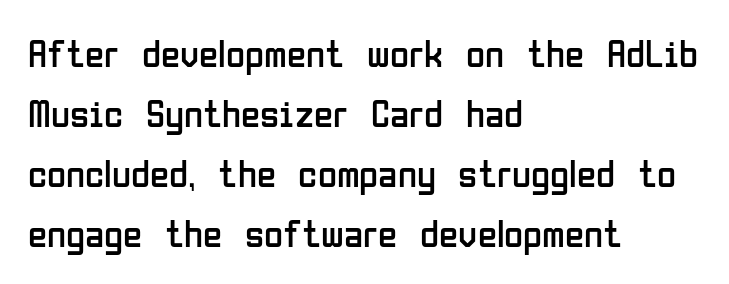
The image shows 39 px regular-weight, condensed sans-serif type, upright; set left-aligned, normal line spacing (1.54x), normal letter spacing, not underlined; low stroke contrast and a medium x-height.
